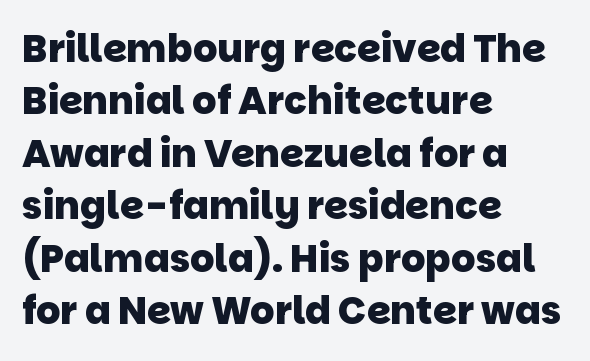
Q: Is the text bold? A: Yes.
Q: Is the typeface a serif or a sans-serif typeface? A: Sans-serif.
Q: Is the text underlined? A: No.
Q: How is the paragraph aligned? A: Left-aligned.
Q: Is the spacing between letters normal or unusually wide? A: Normal.
Q: Is the spacing between lines tight, normal or loose? A: Normal.
Q: Width (condensed, normal, or wide)? A: Normal.
Q: Stroke contrast? A: Low.
Q: x-height? A: Large.
Q: Monospaced? A: No.
